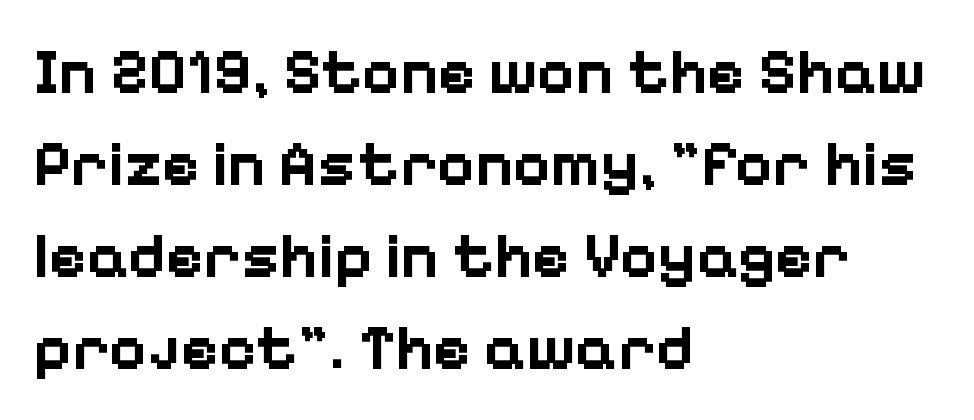
The image shows 64 px bold sans-serif type, upright; set left-aligned, normal line spacing (1.44x), normal letter spacing, not underlined; low stroke contrast and a medium x-height.
